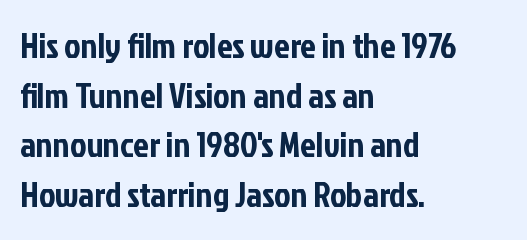
Q: Is the text italic (slanted)? A: No, it is upright.
Q: Is the typeface a serif or a sans-serif typeface? A: Sans-serif.
Q: Is the text underlined? A: No.
Q: How is the paragraph aligned? A: Left-aligned.
Q: Is the spacing between letters normal or unusually wide? A: Normal.
Q: Is the spacing between lines tight, normal or loose? A: Normal.
Q: Width (condensed, normal, or wide)? A: Condensed.
Q: Stroke contrast? A: Low.
Q: x-height? A: Medium.
Q: Monospaced? A: No.
